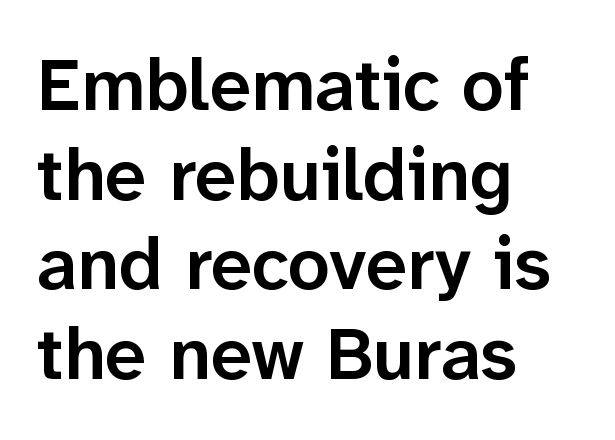
Q: Is the text bold? A: Semi-bold.
Q: Is the text italic (slanted)? A: No, it is upright.
Q: Is the typeface a serif or a sans-serif typeface? A: Sans-serif.
Q: Is the text underlined? A: No.
Q: How is the paragraph aligned? A: Left-aligned.
Q: Is the spacing between letters normal or unusually wide? A: Normal.
Q: Width (condensed, normal, or wide)? A: Normal.
Q: Stroke contrast? A: Low.
Q: x-height? A: Medium.
Q: Monospaced? A: No.
